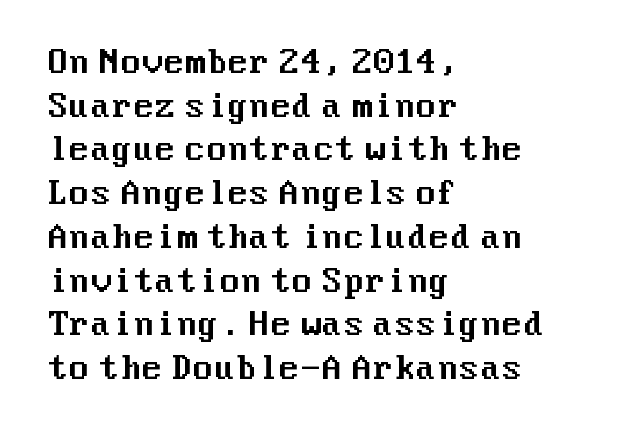
The image shows 31 px sans-serif type, upright; set left-aligned, normal line spacing (1.41x), normal letter spacing, not underlined; medium stroke contrast and a medium x-height.
